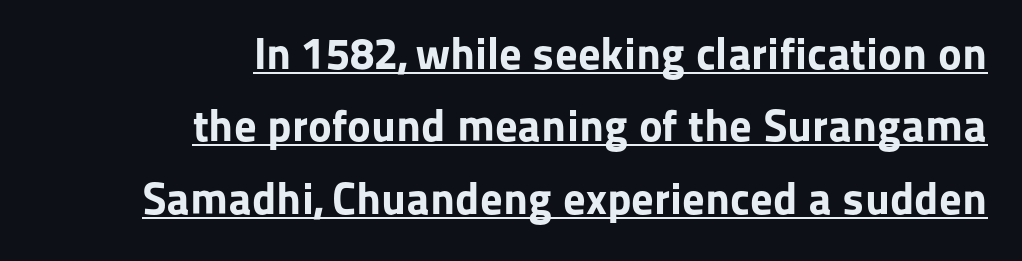
{"serif": "no", "italic": "no", "bold": "yes", "weight": "bold", "width": "normal", "stroke_contrast": "low", "x_height": "medium", "monospaced": "no", "underline": "yes", "align": "right", "line_spacing": "normal", "line_spacing_ratio": 1.61, "letter_spacing": "normal", "letter_spacing_em": 0.0, "glyph_px": 45}
